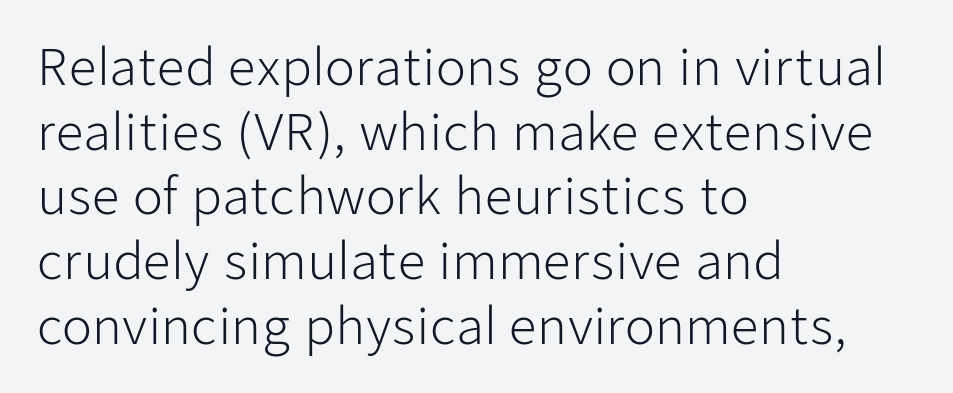
Q: Is the text bold? A: No.
Q: Is the text italic (slanted)? A: No, it is upright.
Q: Is the typeface a serif or a sans-serif typeface? A: Sans-serif.
Q: Is the text underlined? A: No.
Q: How is the paragraph aligned? A: Left-aligned.
Q: Is the spacing between letters normal or unusually wide? A: Normal.
Q: Is the spacing between lines tight, normal or loose? A: Normal.
Q: Width (condensed, normal, or wide)? A: Normal.
Q: Stroke contrast? A: Low.
Q: x-height? A: Medium.
Q: Monospaced? A: No.
